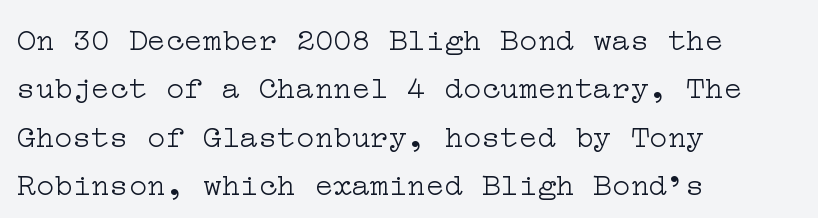
{"serif": "yes", "italic": "no", "bold": "no", "weight": "light", "width": "wide", "stroke_contrast": "low", "x_height": "medium", "underline": "no", "align": "left", "line_spacing": "normal", "line_spacing_ratio": 1.56, "letter_spacing": "normal", "letter_spacing_em": 0.0, "glyph_px": 31}
